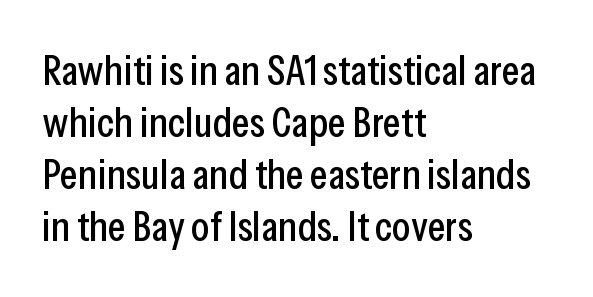
Q: Is the text italic (slanted)? A: No, it is upright.
Q: Is the typeface a serif or a sans-serif typeface? A: Sans-serif.
Q: Is the text underlined? A: No.
Q: How is the paragraph aligned? A: Left-aligned.
Q: Is the spacing between letters normal or unusually wide? A: Normal.
Q: Width (condensed, normal, or wide)? A: Condensed.
Q: Stroke contrast? A: Low.
Q: x-height? A: Medium.
Q: Monospaced? A: No.
